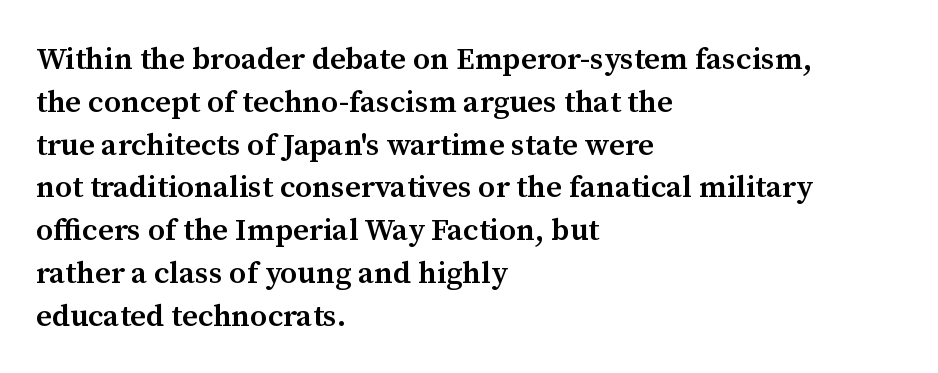
Typographically, this falls in the serif category. The words here are not underlined. Look at the stroke-to-counter ratio: somewhat heavy, a semibold. These lines keep a tight, regular rhythm from letter to letter. Each letter keeps its own natural width here, so spacing adapts to shape. The typesetter chose a ragged-right arrangement here.
